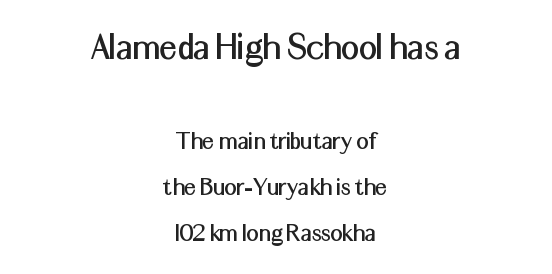
{"serif": "no", "italic": "no", "width": "normal", "stroke_contrast": "medium", "x_height": "medium", "monospaced": "no", "underline": "no", "align": "center", "line_spacing": "normal", "line_spacing_ratio": 1.7, "letter_spacing": "normal", "letter_spacing_em": 0.0, "larger_block": "first", "size_ratio": 1.48, "glyph_px": 40}
